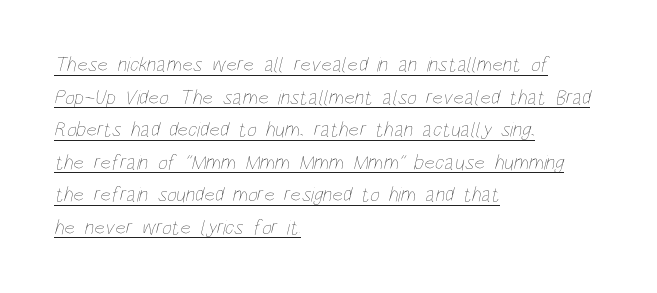
The vertical gap from one line to the next is medium. Glance below the letters and you will spot a drawn line. One-word summary of the alignment: left. The line texture is even and compact thanks to regular tracking.
